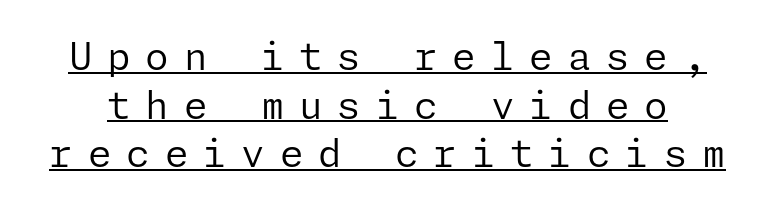
{"serif": "no", "italic": "no", "bold": "no", "weight": "regular", "width": "normal", "stroke_contrast": "low", "x_height": "medium", "underline": "yes", "line_spacing": "normal", "line_spacing_ratio": 1.28, "letter_spacing": "wide", "letter_spacing_em": 0.39, "glyph_px": 38}
